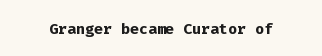
The image shows 21 px bold type, upright; set normal letter spacing, not underlined.
